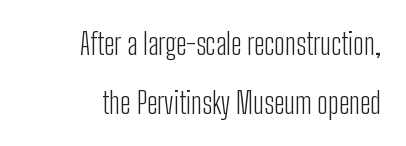
The image shows 30 px light, condensed sans-serif type, upright; set right-aligned, loose line spacing (1.96x), normal letter spacing, not underlined; low stroke contrast and a medium x-height.
